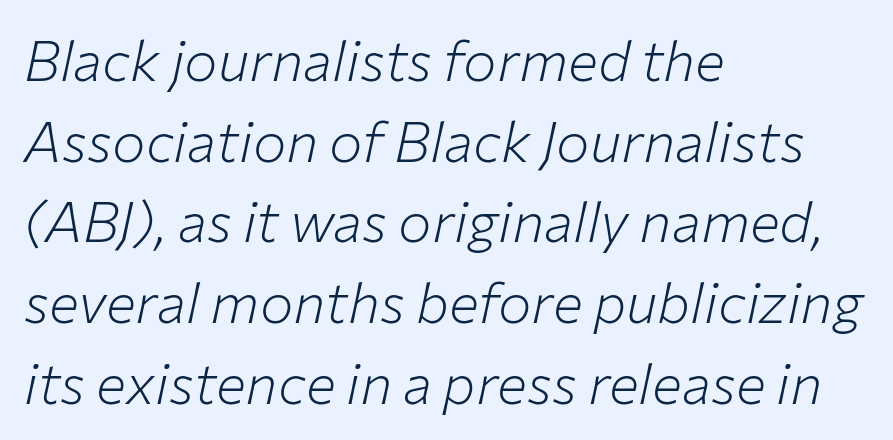
{"italic": "yes", "lean": "right", "slant_degrees": 12, "bold": "no", "weight": "light", "width": "normal", "stroke_contrast": "low", "x_height": "medium", "monospaced": "no", "underline": "no", "align": "left", "line_spacing": "normal", "line_spacing_ratio": 1.44, "letter_spacing": "normal", "letter_spacing_em": 0.0, "glyph_px": 56}
